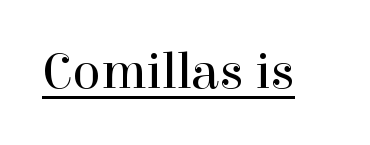
Q: Is the text bold? A: No.
Q: Is the text italic (slanted)? A: No, it is upright.
Q: Is the typeface a serif or a sans-serif typeface? A: Serif.
Q: Is the text underlined? A: Yes.
Q: Is the spacing between letters normal or unusually wide? A: Normal.
Q: Width (condensed, normal, or wide)? A: Normal.
Q: Stroke contrast? A: High.
Q: x-height? A: Medium.
Q: Monospaced? A: No.
